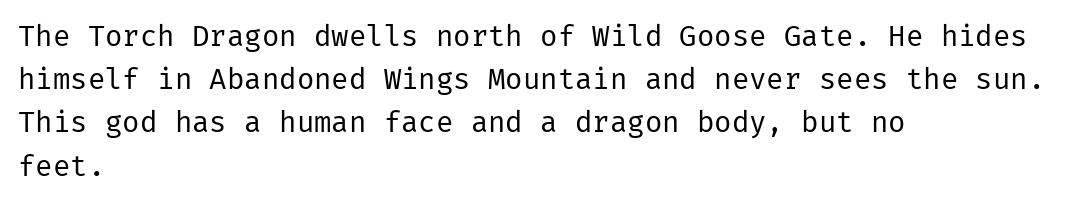
{"serif": "no", "italic": "no", "bold": "no", "weight": "regular", "width": "normal", "stroke_contrast": "low", "x_height": "medium", "underline": "no", "align": "left", "line_spacing": "normal", "line_spacing_ratio": 1.49, "letter_spacing": "normal", "letter_spacing_em": 0.0, "glyph_px": 29}
